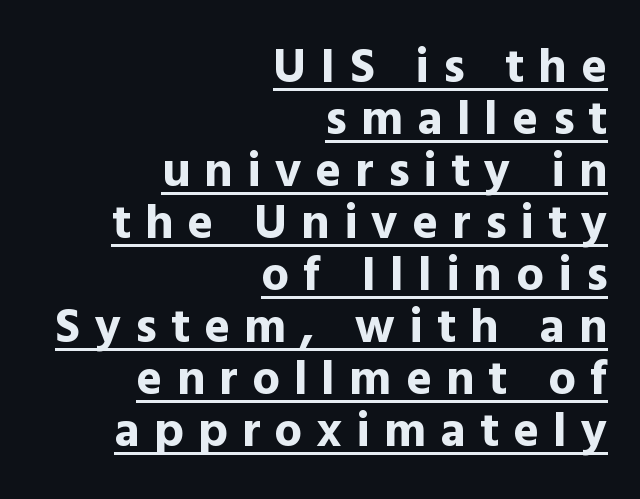
Q: Is the text bold? A: Yes.
Q: Is the text italic (slanted)? A: No, it is upright.
Q: Is the typeface a serif or a sans-serif typeface? A: Sans-serif.
Q: Is the text underlined? A: Yes.
Q: How is the paragraph aligned? A: Right-aligned.
Q: Is the spacing between letters normal or unusually wide? A: Unusually wide.
Q: Is the spacing between lines tight, normal or loose? A: Tight.
Q: Width (condensed, normal, or wide)? A: Normal.
Q: x-height? A: Medium.
Q: Monospaced? A: No.
